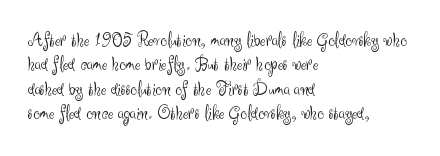
These lines keep a tight, regular rhythm from letter to letter. In CSS terms this would be text-align: left. Weight: in the light-to-regular range. This is roman type, the default non-slanted kind. Decoration check: the copy has no underline.
